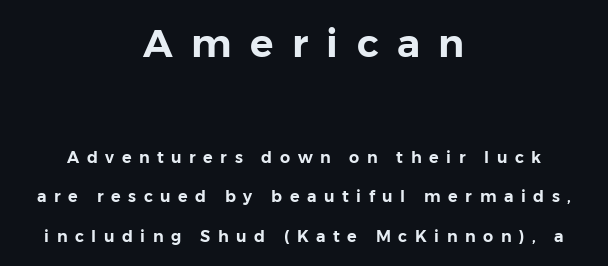
The image shows 39 px sans-serif type, upright; set centered, loose line spacing (2.47x), unusually wide letter spacing (+0.47 em), not underlined; the first (top) block is 2.44x larger; low stroke contrast and a medium x-height.
